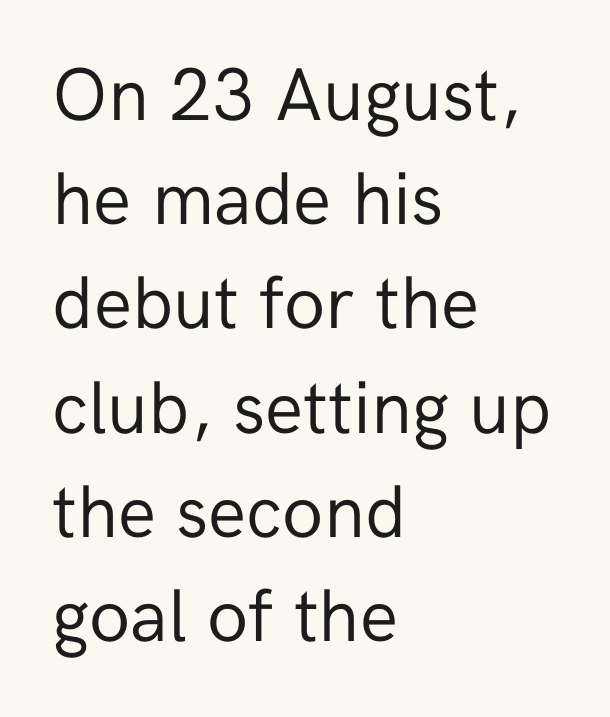
Regarding serifs, this sample does without them. The words here are not underlined. Rows of type keep a routine distance in the vertical direction. These lines were composed using upright roman letters.
